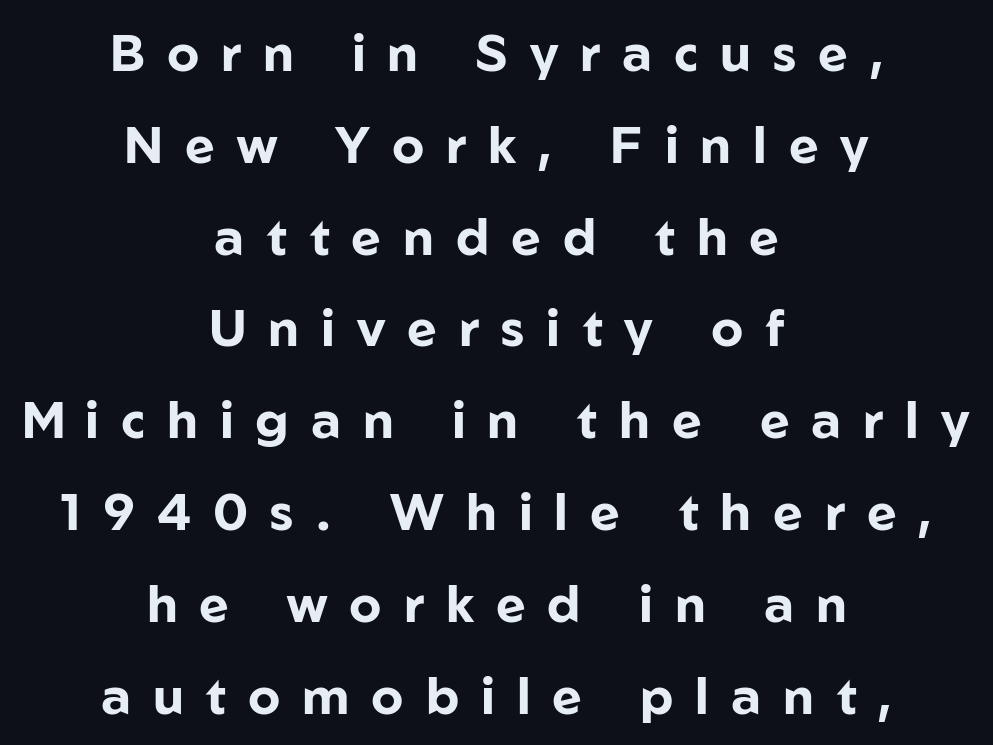
The image shows 51 px bold sans-serif type, upright; set centered, line spacing 1.8x, unusually wide letter spacing (+0.43 em), not underlined; low stroke contrast and a medium x-height.
